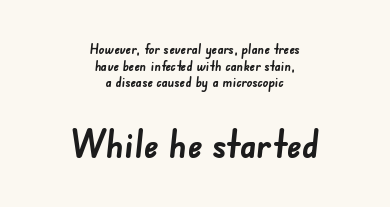
Glance below the letters and you will spot only blank space. How are the letters spaced? Ordinarily, with no added tracking. How heavy is the stroke? Heavy — this is a bold. The paragraph has two soft edges and a firm central axis. This sample uses a sans-serif face. Think of a printed novel: that variable character pitch is what you see here.
